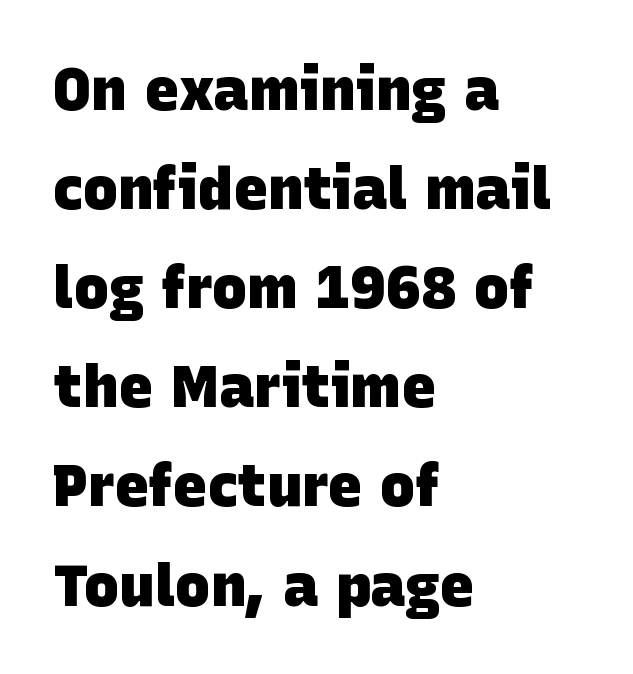
Q: Is the text bold? A: Yes.
Q: Is the typeface a serif or a sans-serif typeface? A: Sans-serif.
Q: Is the text underlined? A: No.
Q: How is the paragraph aligned? A: Left-aligned.
Q: Is the spacing between letters normal or unusually wide? A: Normal.
Q: Is the spacing between lines tight, normal or loose? A: Normal.
Q: Width (condensed, normal, or wide)? A: Normal.
Q: Stroke contrast? A: Low.
Q: x-height? A: Large.
Q: Monospaced? A: No.
